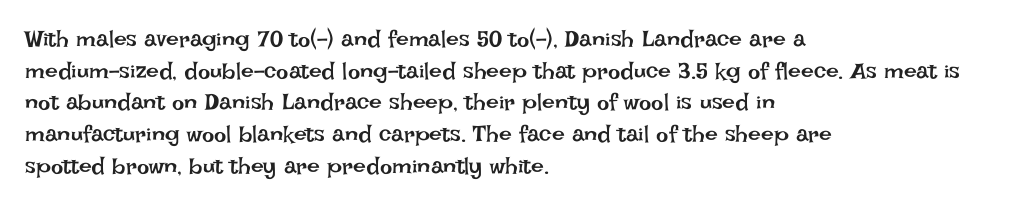
{"italic": "no", "bold": "no", "underline": "no", "align": "left", "line_spacing": "normal", "line_spacing_ratio": 1.38, "letter_spacing": "normal", "letter_spacing_em": 0.0, "glyph_px": 23}
